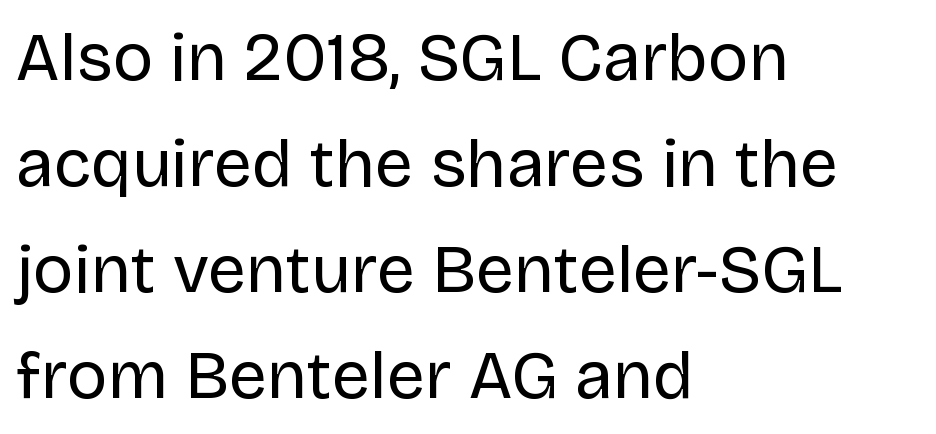
These lines are composed in type without serifs. Think of a printed novel: that variable character pitch is what you see here. Compared with typical paragraphs, the rows here are spaced about the same. The typeface has the unassuming heft of standard copy or less.
